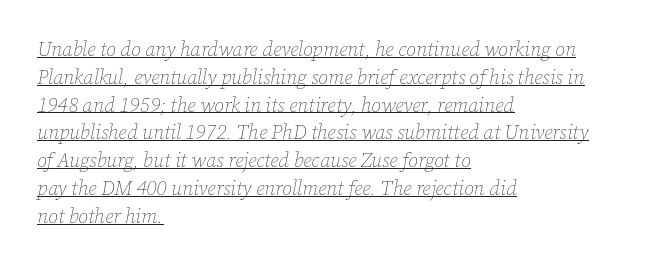
The image shows 20 px text type, italic (leaning right); set left-aligned, normal line spacing (1.39x), normal letter spacing, underlined.
